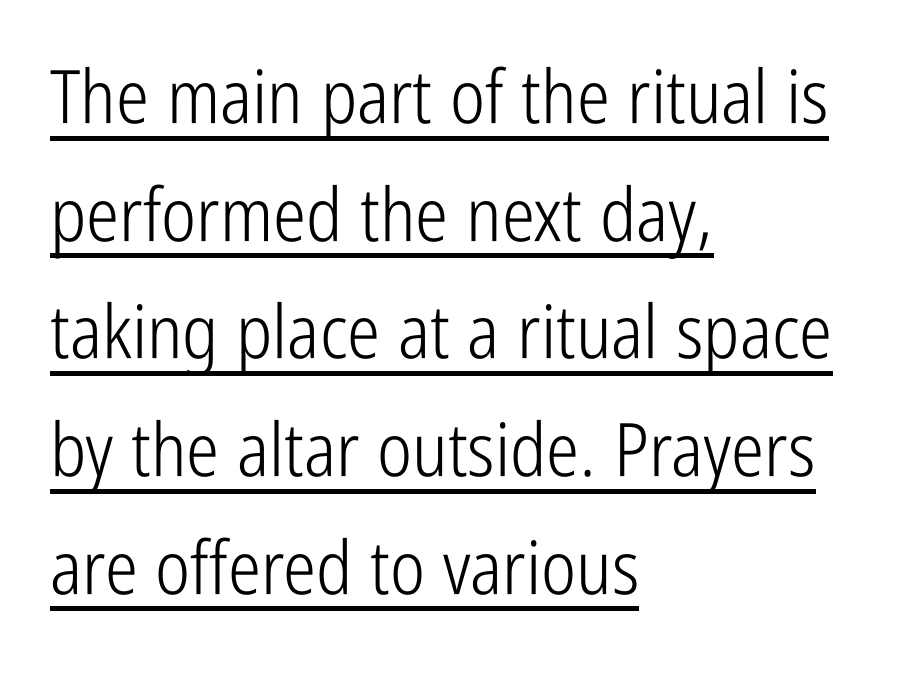
The type is set solid horizontally, with unmodified tracking. The face looks like a standard text weight, possibly lighter. Posture: straight, roman, zero tilt. Caption: lettering with a line underneath. Regarding serifs, this sample does without them. This block has exactly the height ordinary leading produces.
